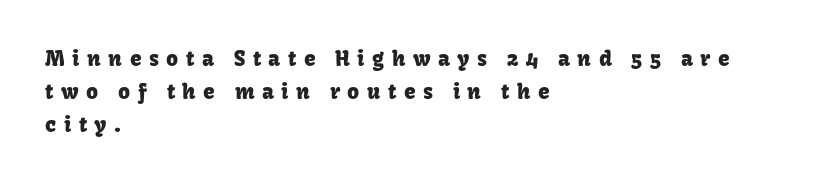
{"italic": "no", "underline": "no", "align": "left", "line_spacing": "normal", "line_spacing_ratio": 1.58, "letter_spacing": "wide", "letter_spacing_em": 0.36, "glyph_px": 21}
